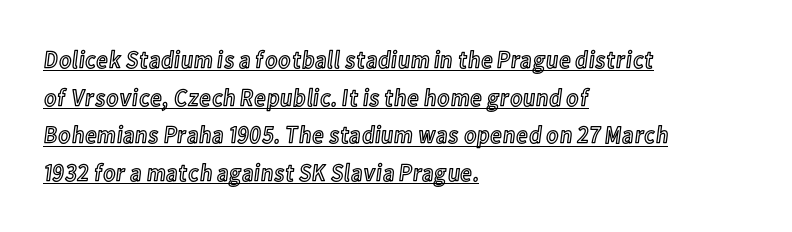
Interline gaps are of average width in this sample. The letterforms sit shoulder to shoulder at normal distance. Does a line run under the words? Yes, clearly. Does the copy run flush right? No — it runs flush left.
